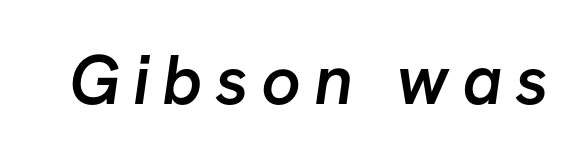
Q: Is the text bold? A: Semi-bold.
Q: Is the typeface a serif or a sans-serif typeface? A: Sans-serif.
Q: Is the text underlined? A: No.
Q: Width (condensed, normal, or wide)? A: Normal.
Q: Stroke contrast? A: Low.
Q: x-height? A: Medium.
Q: Monospaced? A: No.
